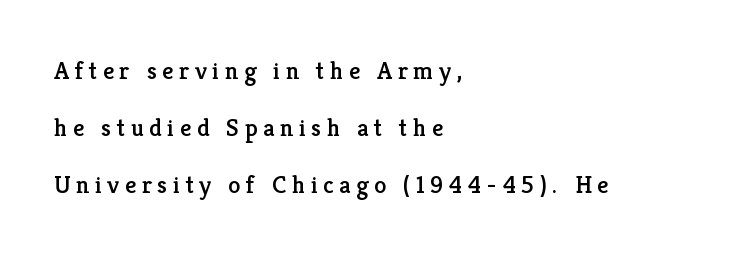
{"italic": "no", "underline": "no", "align": "left", "line_spacing": "loose", "line_spacing_ratio": 2.28, "letter_spacing": "wide", "letter_spacing_em": 0.22, "glyph_px": 25}
